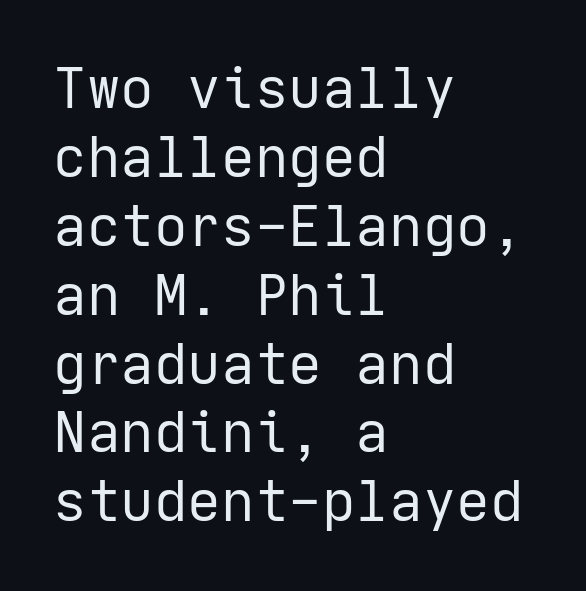
{"serif": "no", "italic": "no", "bold": "no", "weight": "regular", "width": "normal", "stroke_contrast": "low", "x_height": "medium", "underline": "no", "align": "left", "line_spacing_ratio": 1.23, "letter_spacing": "normal", "letter_spacing_em": 0.0, "glyph_px": 56}
